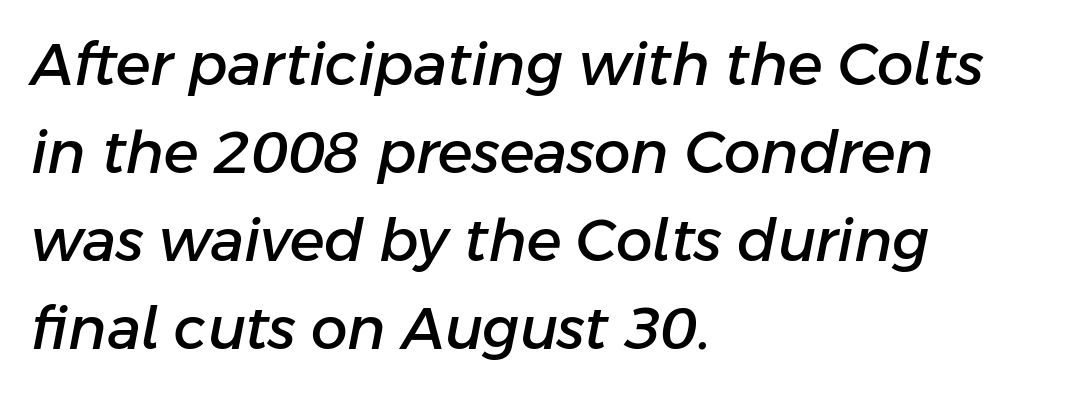
The image shows 58 px text type, italic (leaning right); set left-aligned, normal line spacing (1.52x), normal letter spacing, not underlined; low stroke contrast and a medium x-height.
